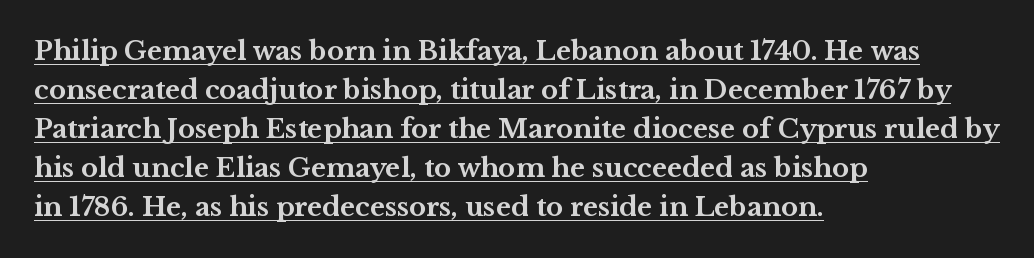
Q: Is the text bold? A: Yes.
Q: Is the text italic (slanted)? A: No, it is upright.
Q: Is the text underlined? A: Yes.
Q: How is the paragraph aligned? A: Left-aligned.
Q: Is the spacing between letters normal or unusually wide? A: Normal.
Q: Is the spacing between lines tight, normal or loose? A: Normal.
